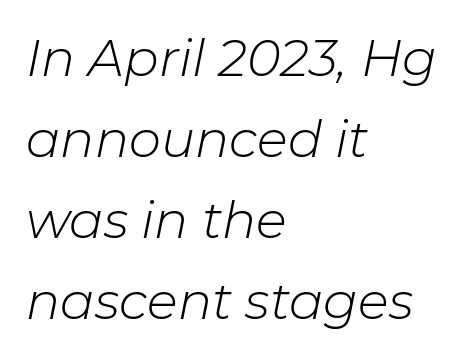
{"italic": "yes", "lean": "right", "slant_degrees": 11, "bold": "no", "weight": "light", "width": "normal", "stroke_contrast": "low", "x_height": "medium", "monospaced": "no", "underline": "no", "align": "left", "line_spacing": "normal", "line_spacing_ratio": 1.59, "letter_spacing": "normal", "letter_spacing_em": 0.0, "glyph_px": 51}
